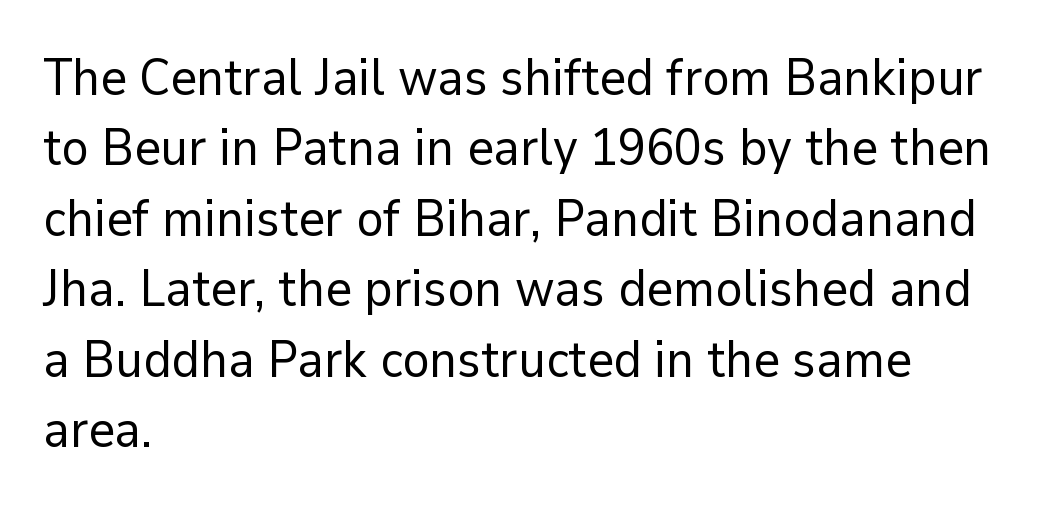
The font's upright variant was chosen for this text. Casual observation: everything's shoved over to the left. The passage shown is typed in a proportional face where columns would drift. No extra tracking has been applied to these lines.
